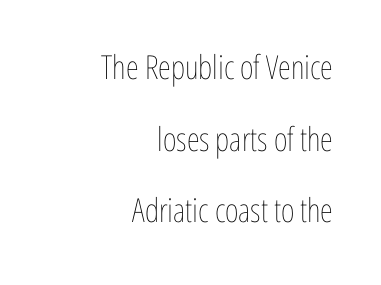
The image shows 33 px thin, condensed type, upright; set right-aligned, loose line spacing (2.17x), normal letter spacing, not underlined; low stroke contrast and a medium x-height.
